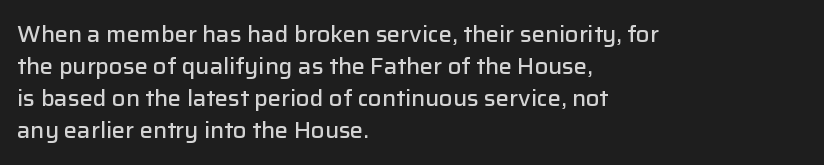
Q: Is the text bold? A: Semi-bold.
Q: Is the text italic (slanted)? A: No, it is upright.
Q: Is the text underlined? A: No.
Q: How is the paragraph aligned? A: Left-aligned.
Q: Is the spacing between letters normal or unusually wide? A: Normal.
Q: Is the spacing between lines tight, normal or loose? A: Normal.
